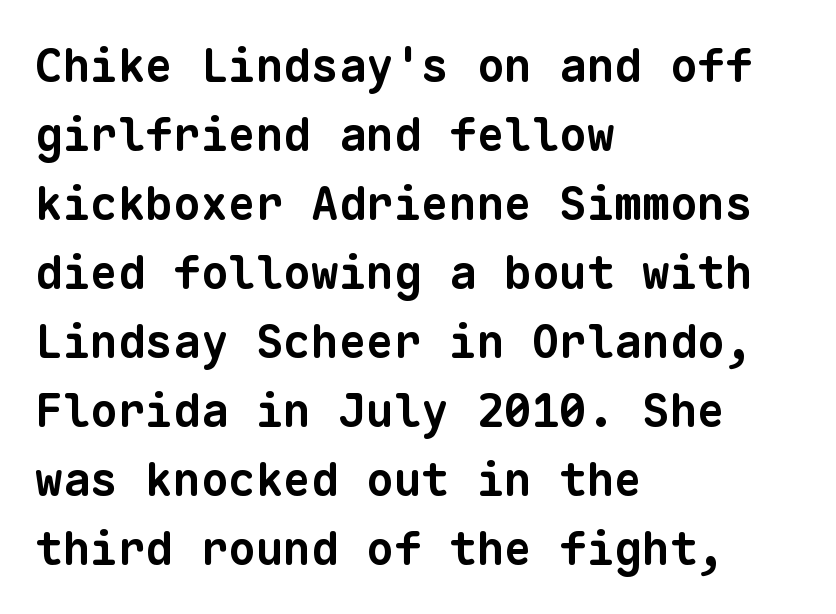
A typesetter would call this monospace, since all characters share one set width. These lines are set flush left with a ragged right edge. This sample uses plain, unmodified letter spacing. The passage shown is emphatically bold.
